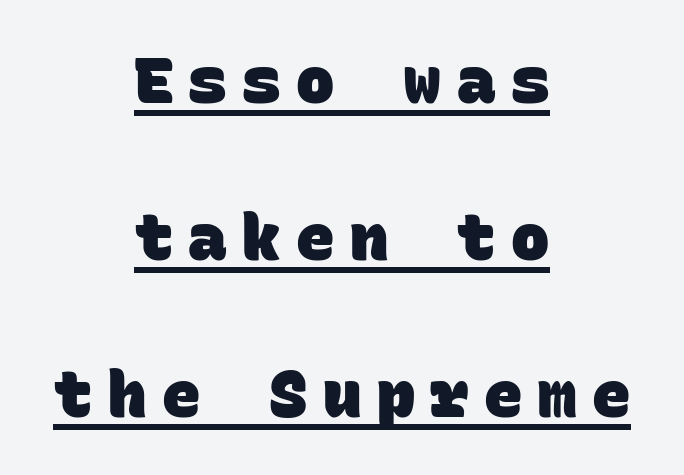
Examine the stroke ends and you'll find no serifs. Each glyph is drawn with heavy, bold strokes. Does the copy run flush right? No — it is centered line by line. These lines are rendered in a fixed-pitch font.
